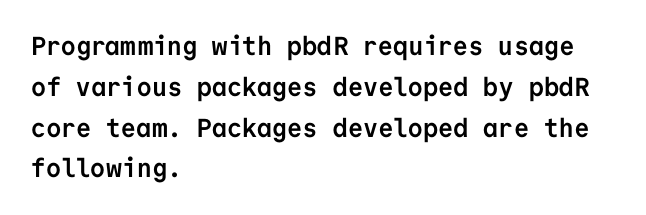
Q: Is the text bold? A: Yes.
Q: Is the text italic (slanted)? A: No, it is upright.
Q: Is the text underlined? A: No.
Q: How is the paragraph aligned? A: Left-aligned.
Q: Is the spacing between letters normal or unusually wide? A: Normal.
Q: Is the spacing between lines tight, normal or loose? A: Normal.
